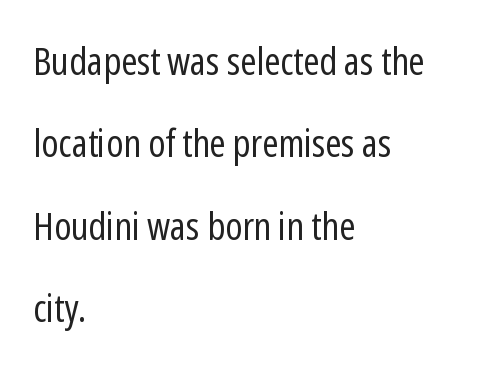
The image shows 39 px regular-weight, condensed sans-serif type, upright; set left-aligned, loose line spacing (2.11x), normal letter spacing, not underlined; low stroke contrast and a medium x-height.
